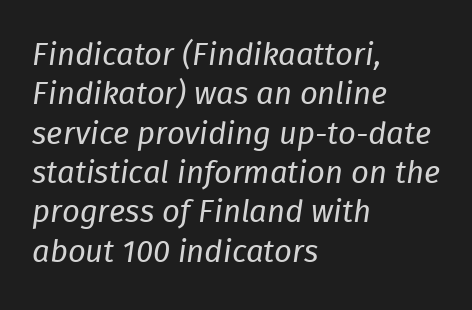
The image shows 31 px regular-weight type, italic (leaning right); set left-aligned, normal line spacing (1.27x), normal letter spacing, not underlined; low stroke contrast and a medium x-height.
